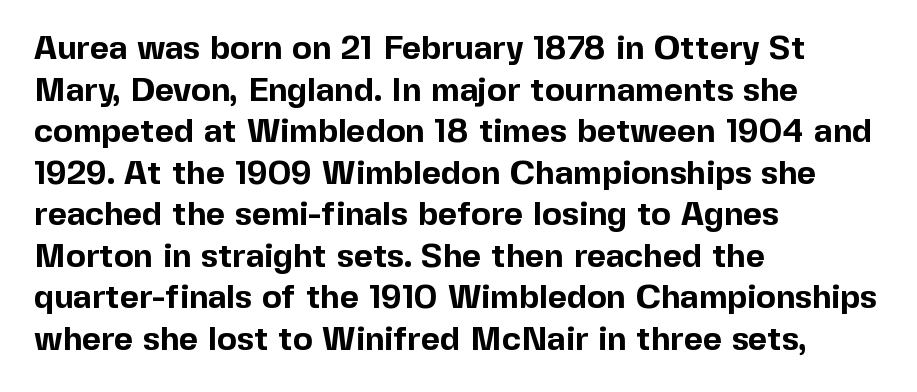
The image shows 33 px bold sans-serif type, upright; set left-aligned, normal line spacing (1.26x), normal letter spacing, not underlined; a medium x-height.
